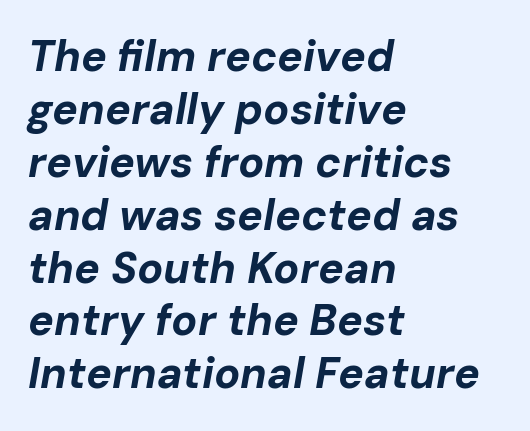
The image shows 43 px bold type, italic (leaning right); set left-aligned, line spacing 1.23x, normal letter spacing, not underlined; low stroke contrast and a medium x-height.
